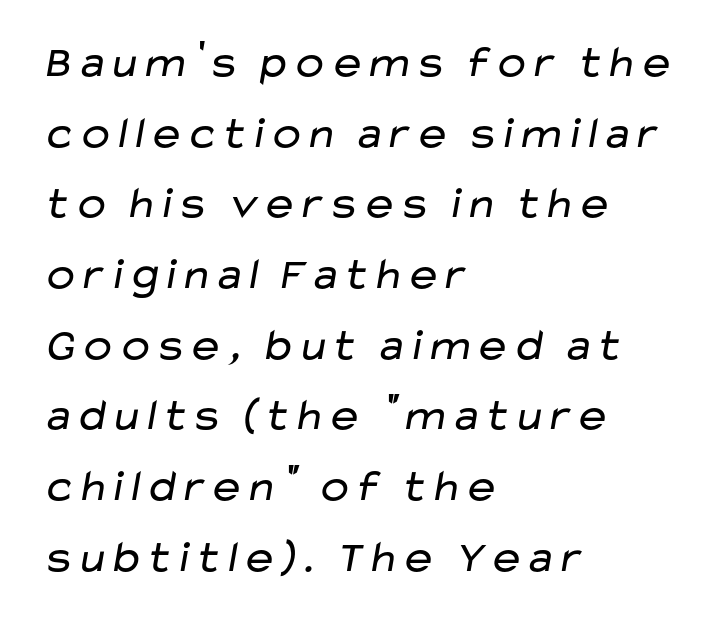
{"serif": "no", "bold": "no", "weight": "regular", "width": "wide", "stroke_contrast": "low", "x_height": "medium", "monospaced": "no", "underline": "no", "align": "left", "line_spacing": "normal", "line_spacing_ratio": 1.57, "letter_spacing": "normal", "letter_spacing_em": 0.0, "glyph_px": 45}
